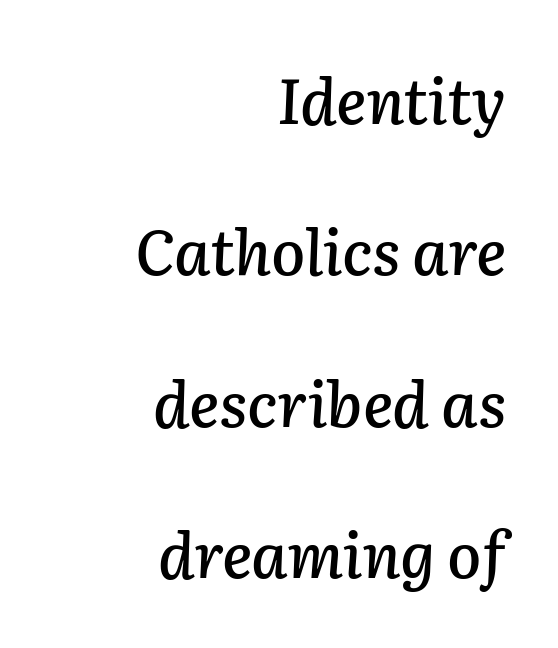
The image shows 62 px text type, italic (leaning right); set right-aligned, loose line spacing (2.44x), normal letter spacing, not underlined; low stroke contrast and a medium x-height.
